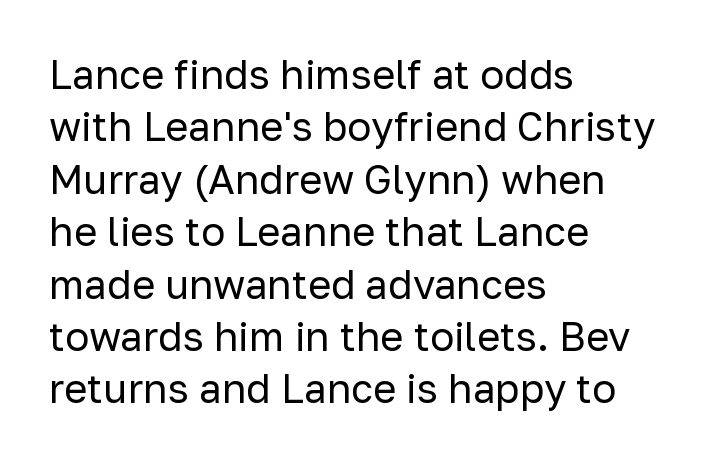
In terms of leading, this rendering sits right in the middle. This sample has the flowing, uneven cadence of proportional lettering. I'd call this a sans setting — the letters go barefoot. No chunkiness to these letters — they're not bold. Teacher's note: observe the even left margin — that is flush-left alignment.
